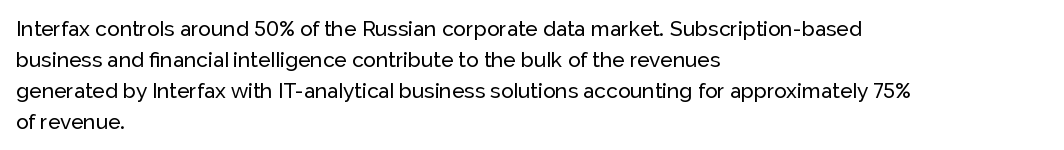
There is no visible air inserted between adjacent glyphs. Alignment: flush left. The words here are not underlined. The axis of the letterforms is exactly vertical. The designer left line spacing at the default.
